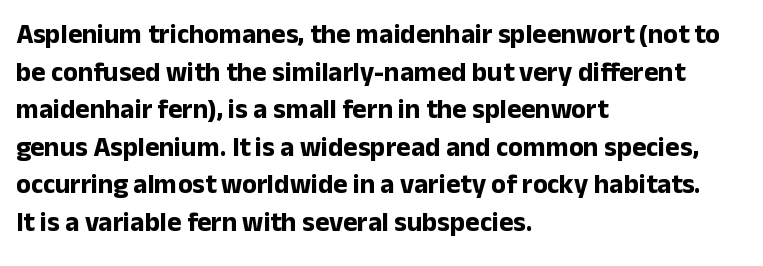
Q: Is the text bold? A: Yes.
Q: Is the text italic (slanted)? A: No, it is upright.
Q: Is the text underlined? A: No.
Q: How is the paragraph aligned? A: Left-aligned.
Q: Is the spacing between letters normal or unusually wide? A: Normal.
Q: Is the spacing between lines tight, normal or loose? A: Normal.
